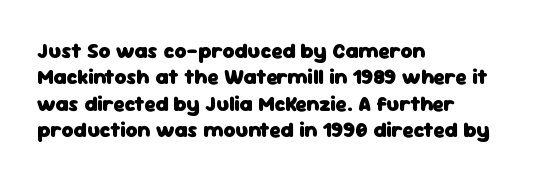
{"italic": "no", "bold": "yes", "underline": "no", "align": "left", "line_spacing": "normal", "line_spacing_ratio": 1.26, "letter_spacing": "normal", "letter_spacing_em": 0.0, "glyph_px": 21}
